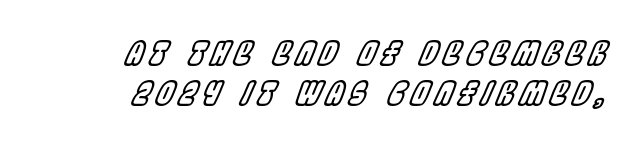
{"italic": "yes", "lean": "right", "slant_degrees": 22, "width": "condensed", "x_height": "large", "monospaced": "no", "underline": "no", "align": "right", "line_spacing": "normal", "line_spacing_ratio": 1.26, "glyph_px": 32}
